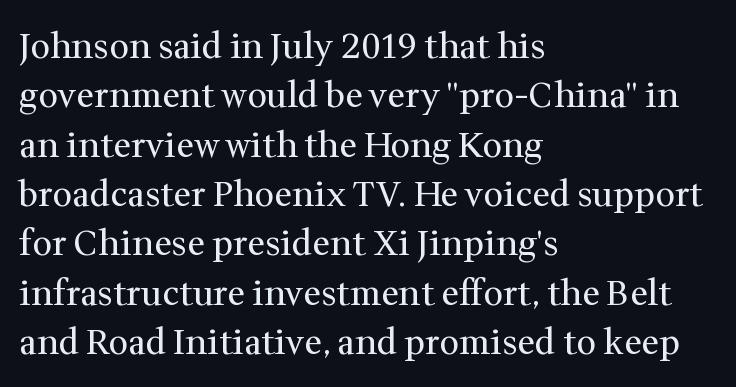
Caption: face not bold, strokes unweighted. Examine the stroke ends and you'll spot serifs. Reading down the column, the eye jumps a familiar distance to each next line. The setting favours the left margin, as ordinary paragraphs usually do. Here the designer chose a conventional face with non-uniform glyph widths. Type without underlining.
